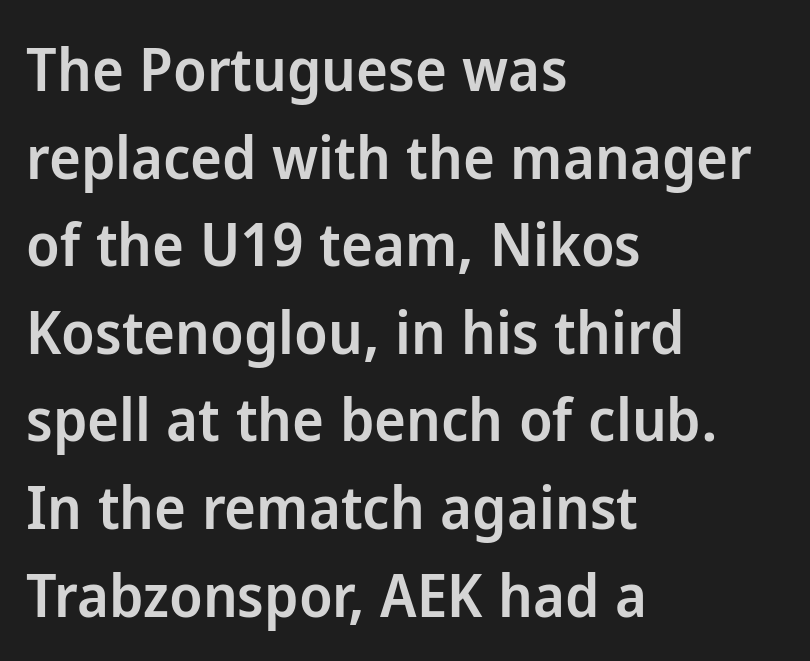
Q: Is the text bold? A: Semi-bold.
Q: Is the text italic (slanted)? A: No, it is upright.
Q: Is the typeface a serif or a sans-serif typeface? A: Sans-serif.
Q: Is the text underlined? A: No.
Q: How is the paragraph aligned? A: Left-aligned.
Q: Is the spacing between letters normal or unusually wide? A: Normal.
Q: Is the spacing between lines tight, normal or loose? A: Normal.
Q: Width (condensed, normal, or wide)? A: Normal.
Q: Stroke contrast? A: Low.
Q: x-height? A: Medium.
Q: Monospaced? A: No.
